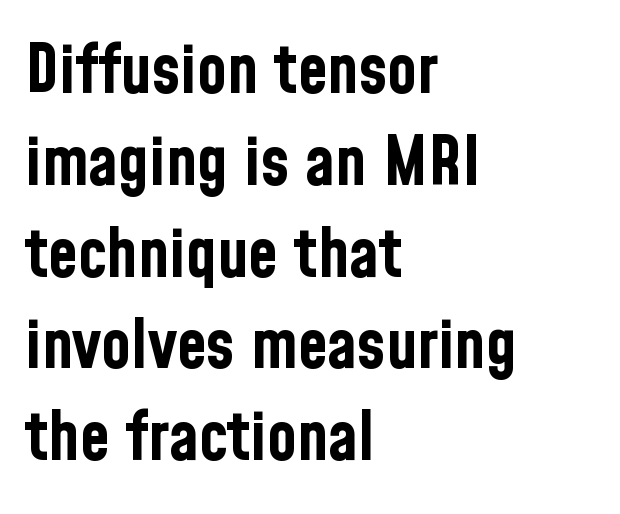
Q: Is the text bold? A: Yes.
Q: Is the text italic (slanted)? A: No, it is upright.
Q: Is the typeface a serif or a sans-serif typeface? A: Sans-serif.
Q: Is the text underlined? A: No.
Q: How is the paragraph aligned? A: Left-aligned.
Q: Is the spacing between letters normal or unusually wide? A: Normal.
Q: Is the spacing between lines tight, normal or loose? A: Normal.
Q: Width (condensed, normal, or wide)? A: Condensed.
Q: Stroke contrast? A: Low.
Q: x-height? A: Medium.
Q: Monospaced? A: No.
